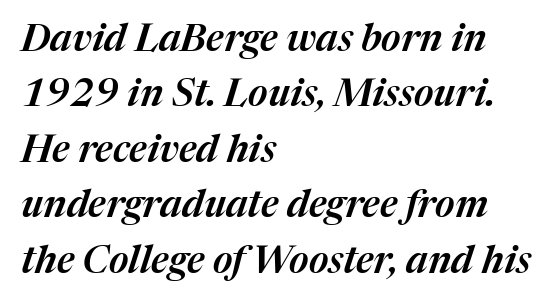
{"italic": "yes", "lean": "right", "slant_degrees": 17, "width": "normal", "stroke_contrast": "medium", "x_height": "medium", "monospaced": "no", "underline": "no", "align": "left", "line_spacing": "normal", "line_spacing_ratio": 1.46, "letter_spacing": "normal", "letter_spacing_em": 0.0, "glyph_px": 38}
